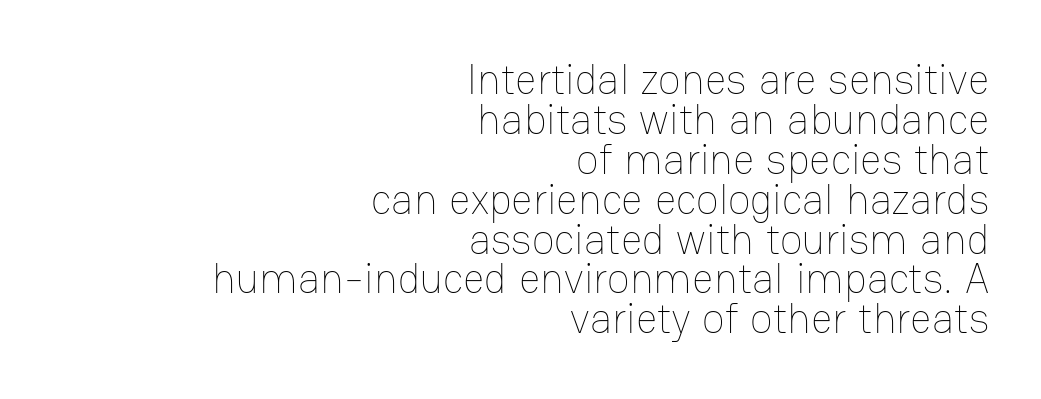
These lines are rendered in a variable-pitch font. This block would grow much taller if given ordinary leading; it's compressed now. The space directly below the letters is spotless. Italic? Not at all — the glyphs are vertical.
